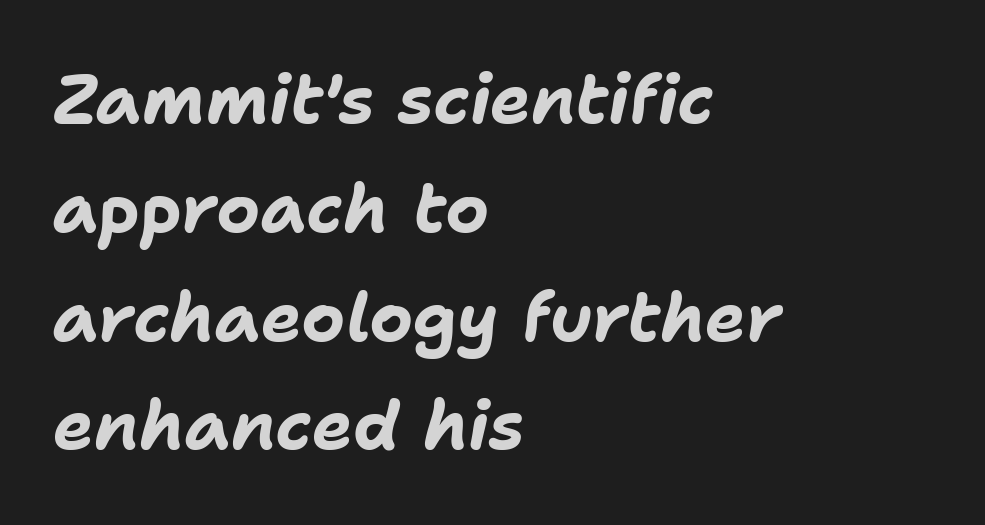
Does the copy run flush right? No — it runs flush left. The passage shown is emphatically bold. The area under the type is left untouched. Looking at the ascenders, they clearly lean. Is this a fixed-width face? No — the glyphs have proportional, varying widths.
